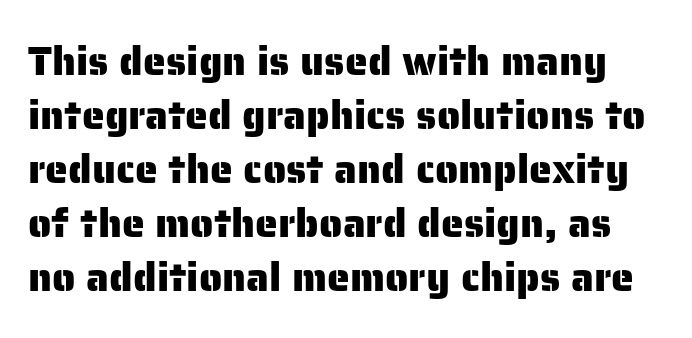
Q: Is the text italic (slanted)? A: No, it is upright.
Q: Is the typeface a serif or a sans-serif typeface? A: Sans-serif.
Q: Is the text underlined? A: No.
Q: Is the spacing between letters normal or unusually wide? A: Normal.
Q: Is the spacing between lines tight, normal or loose? A: Normal.
Q: Width (condensed, normal, or wide)? A: Normal.
Q: Stroke contrast? A: Low.
Q: x-height? A: Medium.
Q: Monospaced? A: No.
